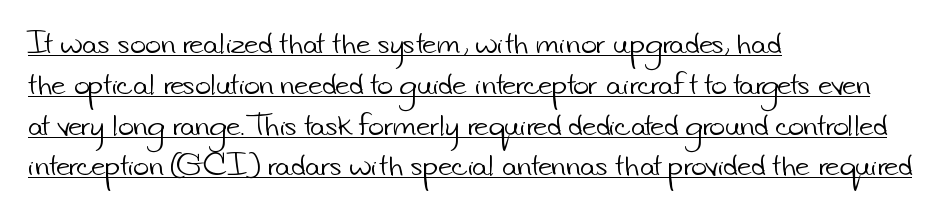
The text block is weighted toward the left margin, trailing off unevenly rightward. Regarding leading, the lines here are spaced in the standard way. This rendering leaves character spacing at its baseline value. The strokes carry an ordinary text weight at most. Every word sits above its own underline.
